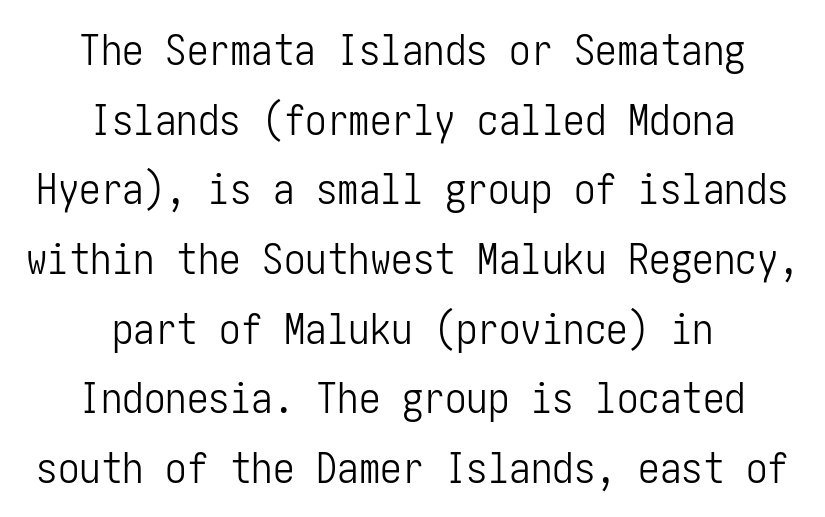
The image shows 43 px light, condensed sans-serif type, upright; set centered, normal line spacing (1.62x), normal letter spacing, not underlined; low stroke contrast and a medium x-height.
